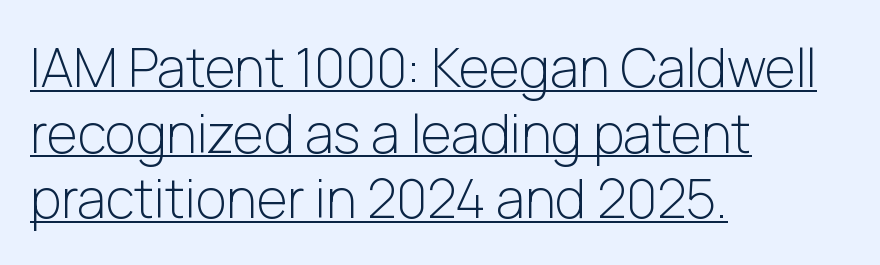
The designer went with a sans here, leaving each stem footless. Compared with a centered layout, this one pins lines to the left instead. The lettering stays uniformly vertical, giving the passage a roman look. The letters advance in unequal steps, a hallmark of proportional type. Tracking value appears to be zero — textbook default spacing.
